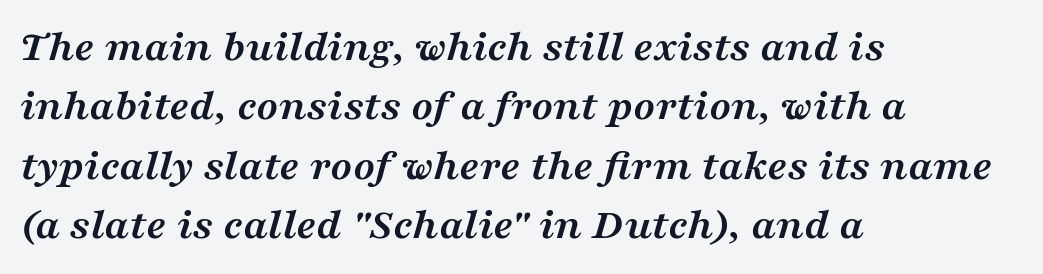
The image shows 45 px semibold, wide serif type, italic (leaning right); set left-aligned, normal line spacing (1.32x), normal letter spacing, not underlined; medium stroke contrast and a medium x-height.
